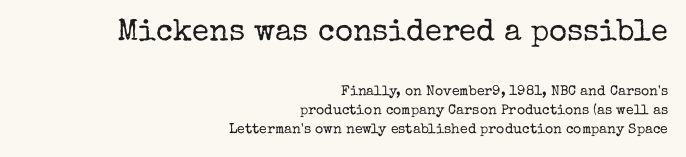
{"serif": "yes", "italic": "no", "bold": "no", "weight": "regular", "width": "normal", "stroke_contrast": "low", "x_height": "medium", "monospaced": "no", "underline": "no", "align": "right", "line_spacing": "normal", "line_spacing_ratio": 1.36, "letter_spacing": "normal", "letter_spacing_em": 0.0, "larger_block": "first", "size_ratio": 2.21, "glyph_px": 31}
